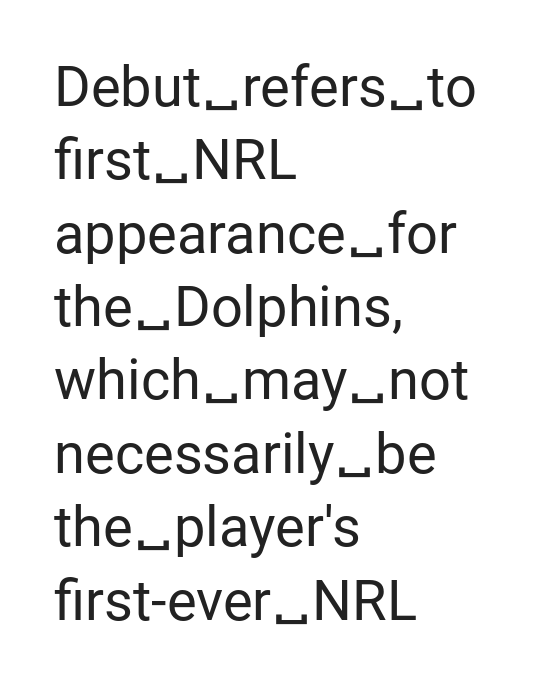
Q: Is the text bold? A: No.
Q: Is the text italic (slanted)? A: No, it is upright.
Q: Is the typeface a serif or a sans-serif typeface? A: Sans-serif.
Q: Is the text underlined? A: No.
Q: How is the paragraph aligned? A: Left-aligned.
Q: Is the spacing between letters normal or unusually wide? A: Normal.
Q: Is the spacing between lines tight, normal or loose? A: Normal.
Q: Width (condensed, normal, or wide)? A: Normal.
Q: Stroke contrast? A: Low.
Q: x-height? A: Medium.
Q: Monospaced? A: No.
